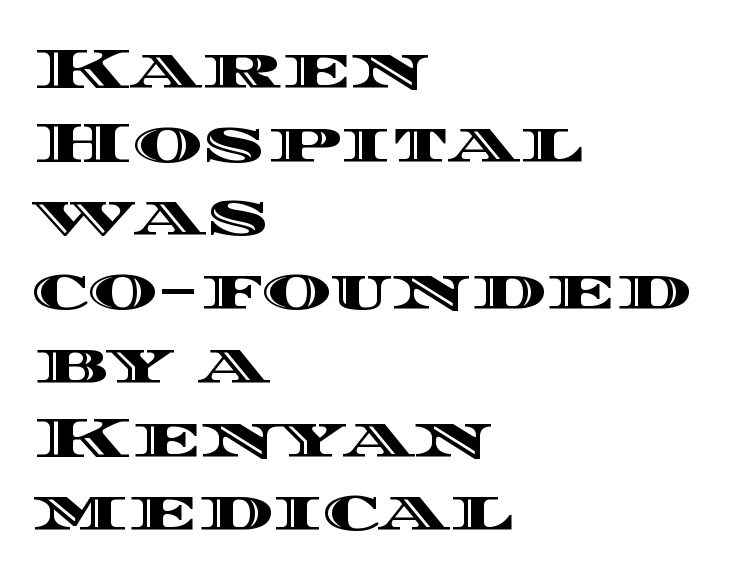
{"italic": "no", "width": "wide", "x_height": "large", "monospaced": "no", "underline": "no", "align": "left", "line_spacing": "normal", "line_spacing_ratio": 1.25, "letter_spacing": "normal", "letter_spacing_em": 0.0, "glyph_px": 59}
